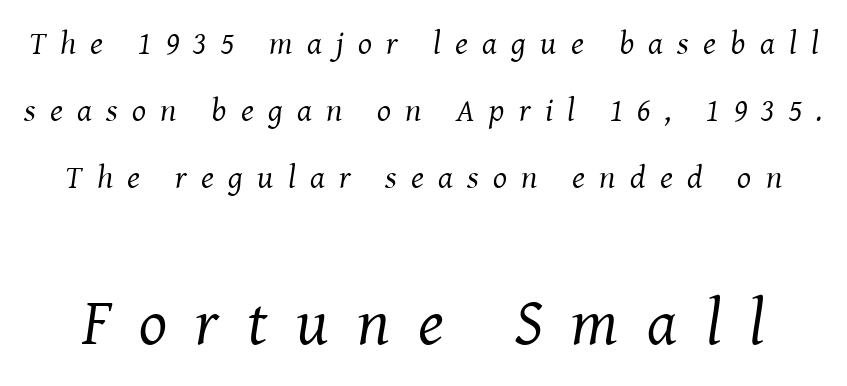
Little horizontal feet cap the strokes, marking this as serif type. The lines are spread far apart with generous leading. Rendered with sloped, italic letterforms. Nobody drew a line under any word here. This sample uses expanded letter spacing, leaving extra air between glyphs. These two chunks differ in scale, with the bottom chunk taking the larger measure.
